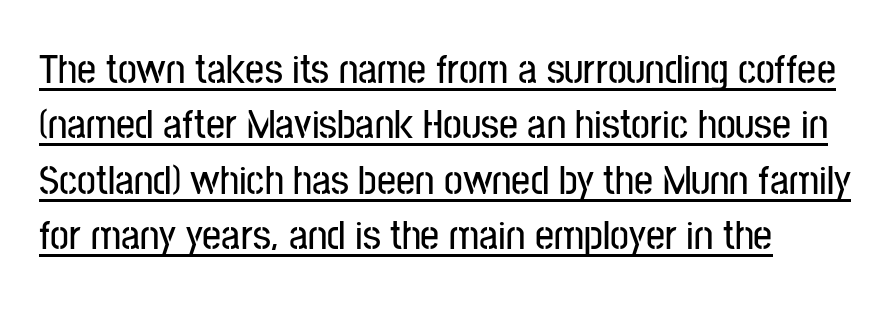
The image shows 42 px condensed sans-serif type, upright; set normal line spacing (1.32x), normal letter spacing, underlined; low stroke contrast and a medium x-height.
